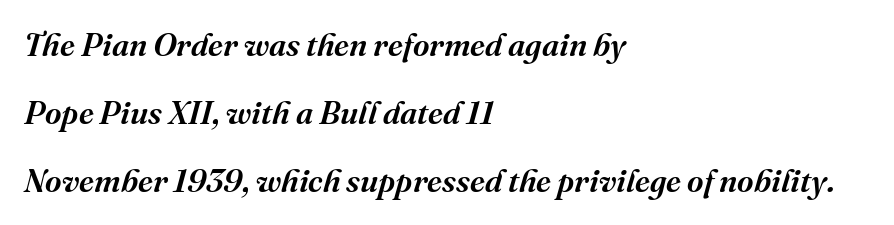
{"serif": "yes", "italic": "yes", "lean": "right", "slant_degrees": 16, "bold": "semi", "weight": "semibold", "width": "normal", "stroke_contrast": "medium", "x_height": "medium", "monospaced": "no", "underline": "no", "align": "left", "line_spacing": "loose", "line_spacing_ratio": 2.12, "letter_spacing": "normal", "letter_spacing_em": 0.0, "glyph_px": 32}
